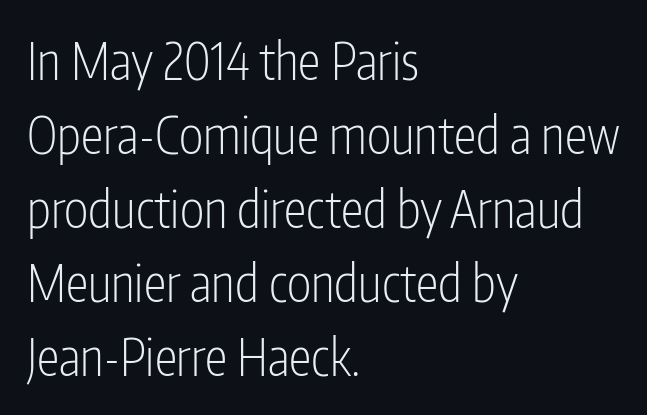
{"serif": "no", "italic": "no", "bold": "no", "weight": "light", "width": "condensed", "stroke_contrast": "low", "x_height": "medium", "monospaced": "no", "underline": "no", "align": "left", "line_spacing": "normal", "line_spacing_ratio": 1.45, "letter_spacing": "normal", "letter_spacing_em": 0.0, "glyph_px": 51}
